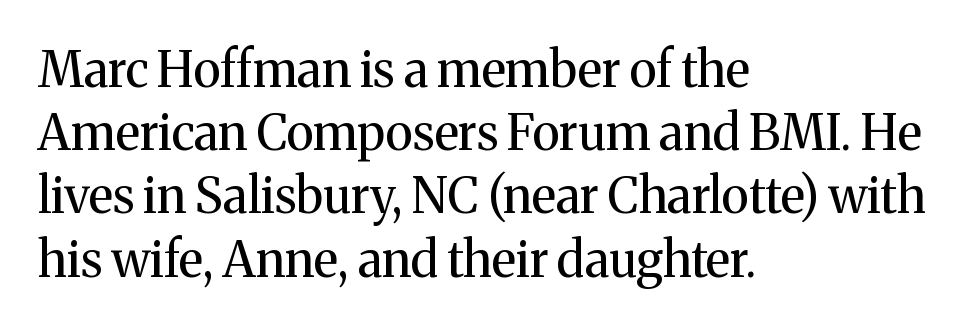
The image shows 49 px regular-weight serif type, upright; set left-aligned, normal line spacing (1.29x), normal letter spacing, not underlined; medium stroke contrast and a medium x-height.
